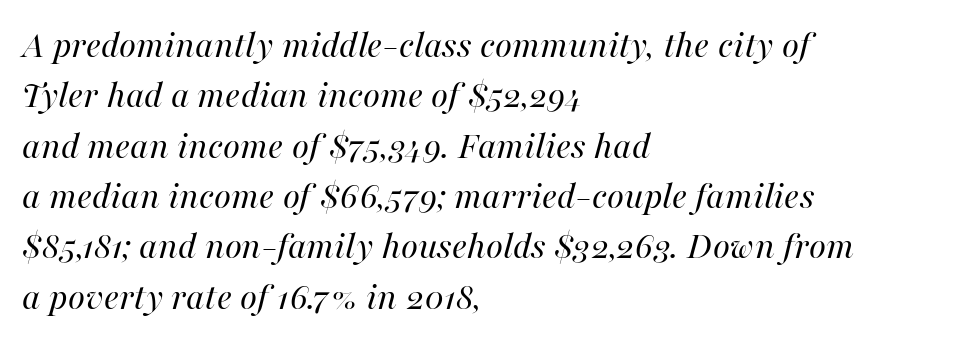
The rendering uses natural spacing where letterforms have individual widths. This sample uses plain, unmodified letter spacing. The text block is weighted toward the left margin, trailing off unevenly rightward. In terms of posture, this sample is oblique. In terms of leading, this rendering sits right in the middle.
